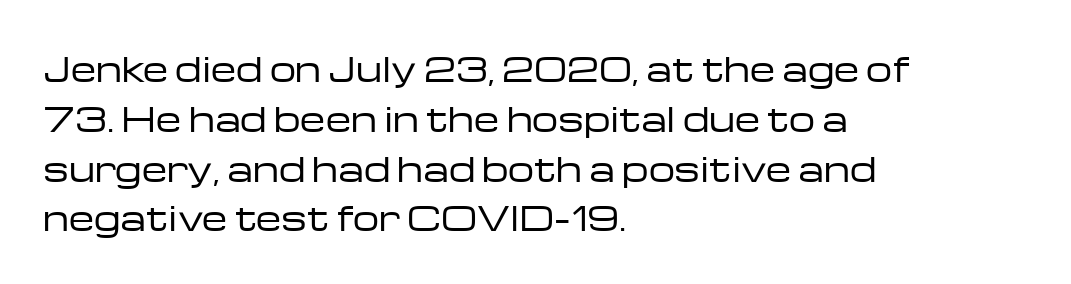
The image shows 33 px regular-weight, wide sans-serif type, upright; set left-aligned, normal line spacing (1.51x), normal letter spacing, not underlined; low stroke contrast and a medium x-height.
